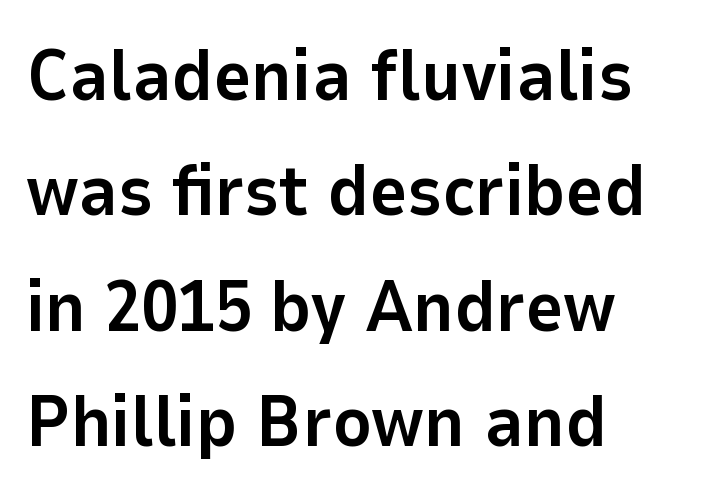
{"serif": "no", "italic": "no", "bold": "yes", "weight": "bold", "width": "normal", "stroke_contrast": "low", "x_height": "medium", "monospaced": "no", "underline": "no", "align": "left", "line_spacing": "normal", "line_spacing_ratio": 1.58, "letter_spacing": "normal", "letter_spacing_em": 0.0, "glyph_px": 73}
